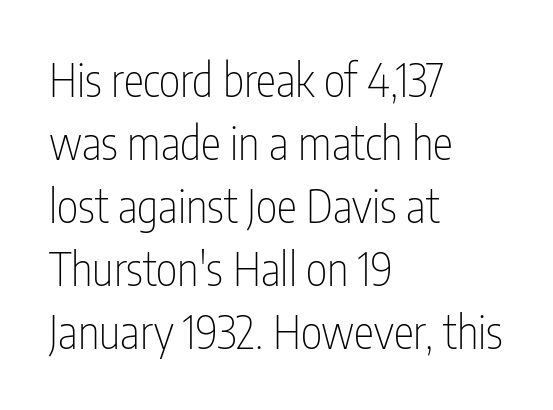
Words float on clear page, feet unadorned. Nope, no serifs anywhere on these letters. The rows are spaced the way most documents space them. Unlike italic type, these characters show no tilt at all. Each letter keeps its own natural width here, so spacing adapts to shape. A quiet, ordinary-to-light weight characterises the typeface.
